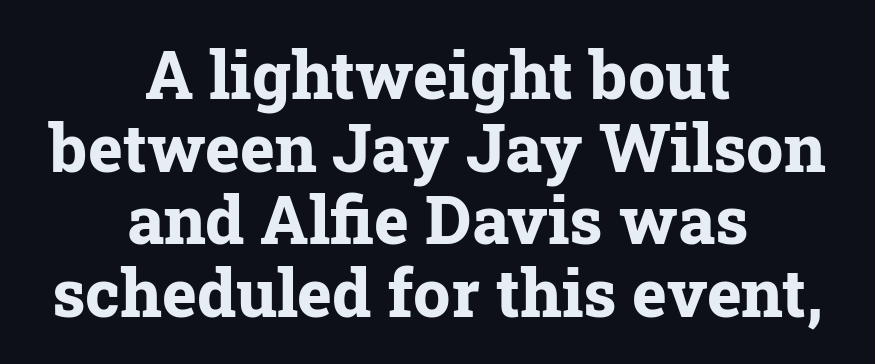
{"serif": "yes", "italic": "no", "bold": "yes", "weight": "bold", "width": "normal", "stroke_contrast": "low", "x_height": "medium", "monospaced": "no", "underline": "no", "align": "center", "line_spacing": "tight", "line_spacing_ratio": 1.1, "letter_spacing": "normal", "letter_spacing_em": 0.0, "glyph_px": 66}
